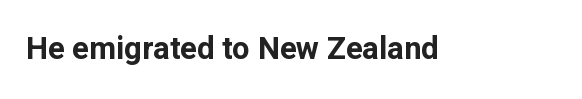
You could call the tracking neutral — neither tight nor loose. Stroke terminals: plain, sans-serif. The passage shown is typed in a proportional face where columns would drift. Italic: no, the glyphs are upright roman. Heft: maximum for text — a bold.
